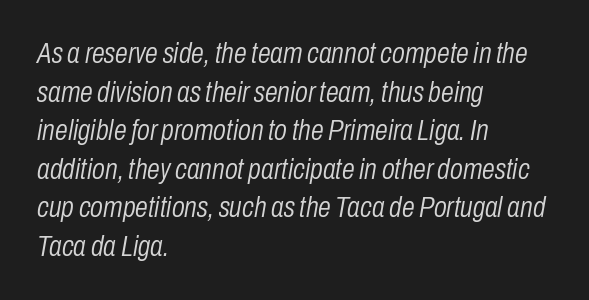
{"italic": "yes", "lean": "right", "slant_degrees": 10, "bold": "no", "weight": "light", "width": "condensed", "stroke_contrast": "low", "x_height": "medium", "monospaced": "no", "underline": "no", "align": "left", "line_spacing": "normal", "line_spacing_ratio": 1.33, "letter_spacing": "normal", "letter_spacing_em": 0.0, "glyph_px": 29}
